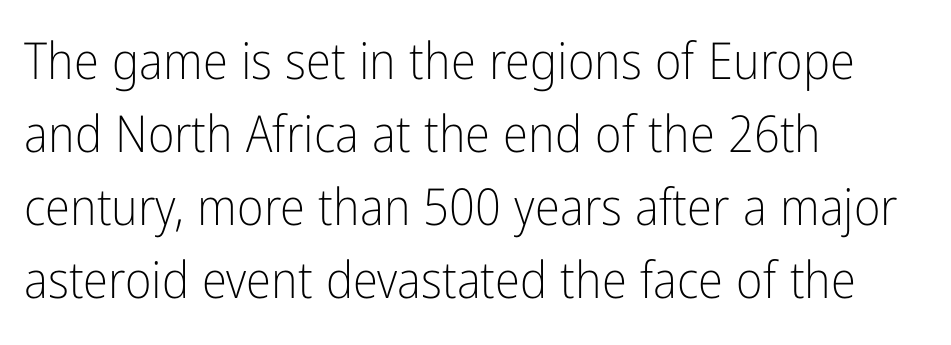
The image shows 51 px light, condensed sans-serif type, upright; set left-aligned, normal line spacing (1.43x), normal letter spacing, not underlined; low stroke contrast and a medium x-height.
